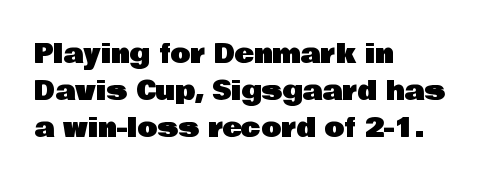
{"italic": "no", "underline": "no", "align": "left", "line_spacing": "normal", "line_spacing_ratio": 1.42, "letter_spacing": "normal", "letter_spacing_em": 0.0, "glyph_px": 26}
